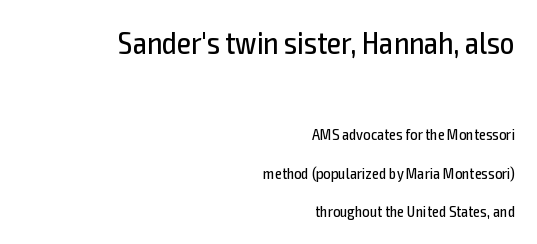
{"serif": "no", "italic": "no", "bold": "no", "weight": "regular", "width": "condensed", "x_height": "medium", "monospaced": "no", "underline": "no", "align": "right", "line_spacing": "loose", "line_spacing_ratio": 2.4, "letter_spacing": "normal", "letter_spacing_em": 0.0, "larger_block": "first", "size_ratio": 2.0, "glyph_px": 32}
